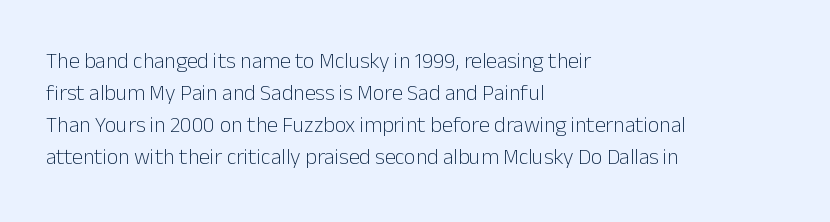
This sample uses an upright cut, with every glyph sitting square on the baseline. Check the space under the baseline: it is left empty. These lines are set flush left with a ragged right edge. Weight: not bold — regular or lighter.
